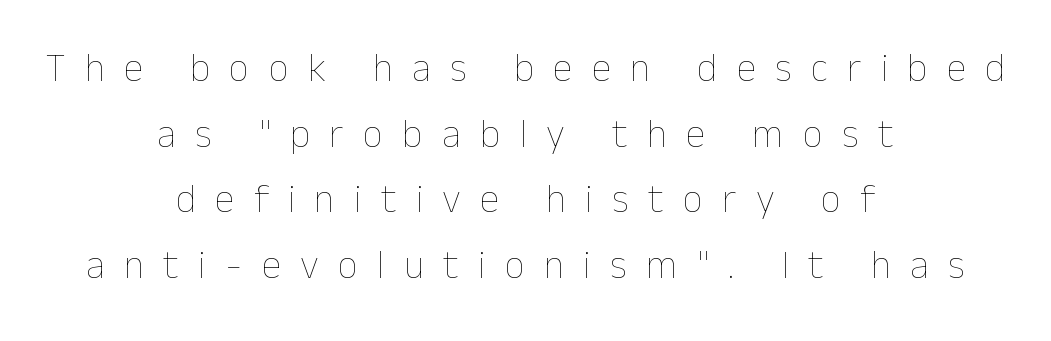
The image shows 40 px thin type, upright; set centered, normal line spacing (1.64x), unusually wide letter spacing (+0.48 em), not underlined; low stroke contrast and a medium x-height.
